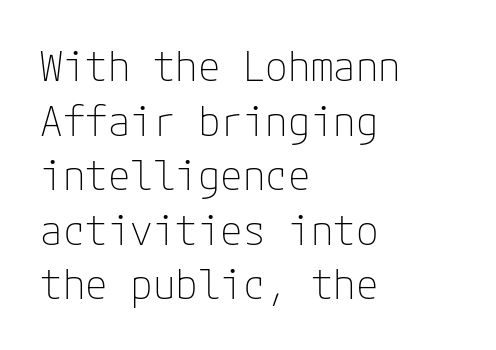
The image shows 41 px thin sans-serif type, upright; set left-aligned, normal line spacing (1.33x), normal letter spacing, not underlined; low stroke contrast and a medium x-height.
